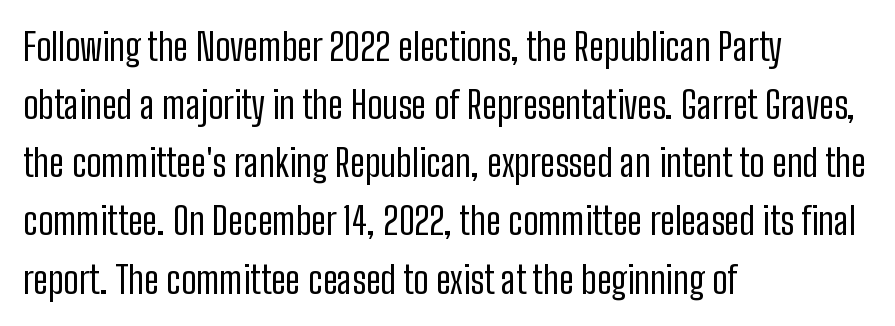
The font family rendered here belongs to the sans-serif group. Any mark beneath the type? The region is blank. The typesetter chose a ragged-right arrangement here. The passage shown is not bold in any degree. Does the lettering tilt? It doesn't — this is upright.
